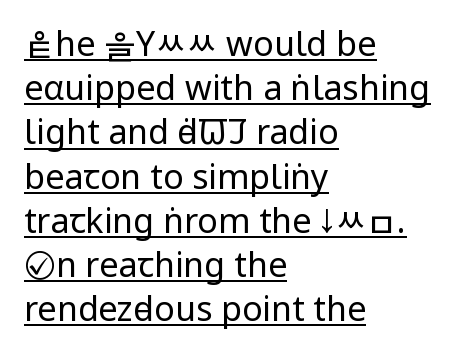
The image shows 34 px regular-weight, condensed sans-serif type, upright; set left-aligned, normal line spacing (1.3x), normal letter spacing, underlined; low stroke contrast and a large x-height.
